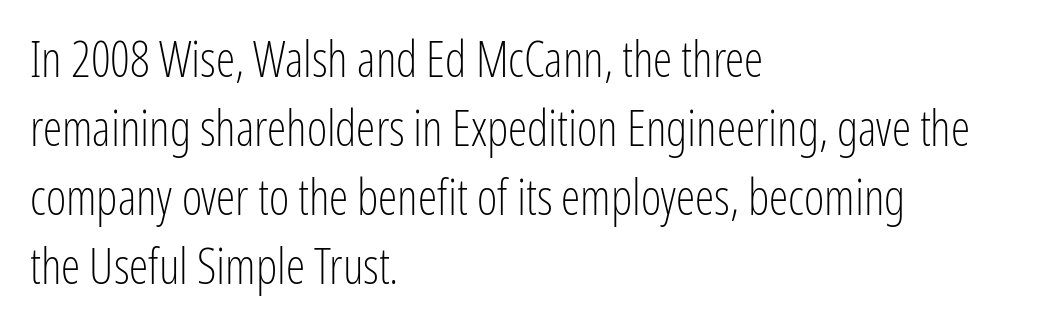
{"serif": "no", "italic": "no", "bold": "no", "weight": "light", "width": "condensed", "stroke_contrast": "low", "x_height": "medium", "monospaced": "no", "underline": "no", "align": "left", "line_spacing": "normal", "line_spacing_ratio": 1.41, "letter_spacing": "normal", "letter_spacing_em": 0.0, "glyph_px": 49}
